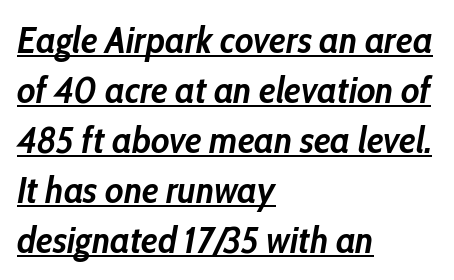
The image shows 37 px semibold, condensed type, italic (leaning right); set left-aligned, normal line spacing (1.35x), normal letter spacing, underlined; low stroke contrast and a medium x-height.
